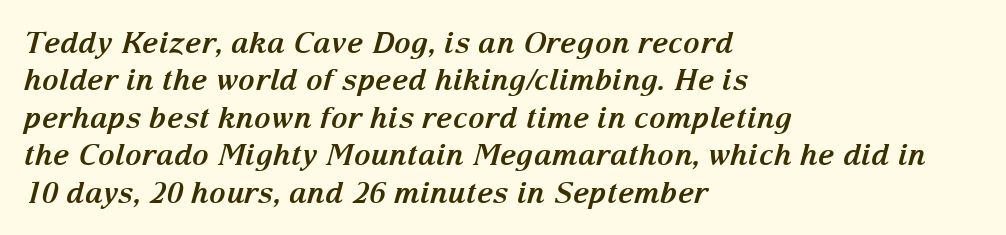
Plenty of ink on the page — the face is bold. The passage shown stacks its lines at a standard gap. The letters advance in unequal steps, a hallmark of proportional type. Observe the lean: these are italic letterforms.
